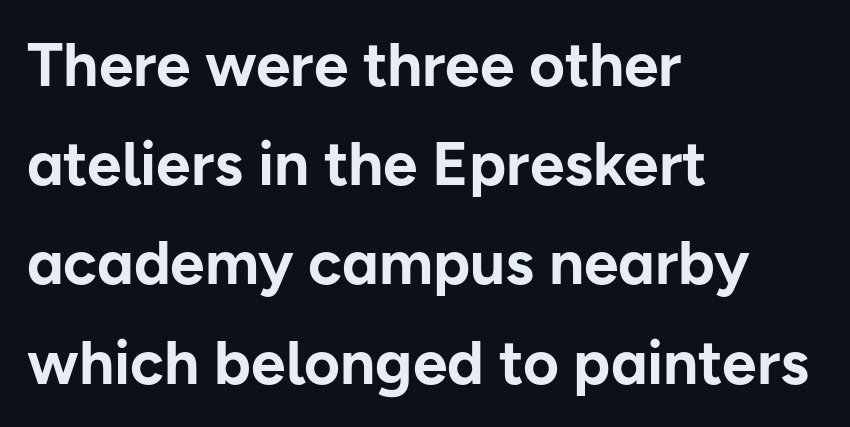
{"serif": "no", "italic": "no", "bold": "yes", "weight": "bold", "width": "normal", "stroke_contrast": "low", "x_height": "medium", "monospaced": "no", "underline": "no", "align": "left", "line_spacing": "normal", "line_spacing_ratio": 1.6, "letter_spacing": "normal", "letter_spacing_em": 0.0, "glyph_px": 62}
